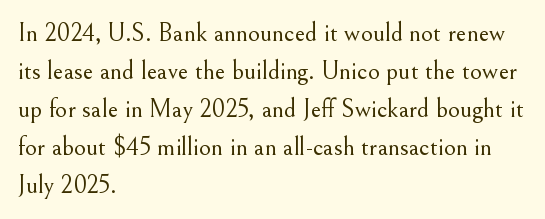
{"italic": "no", "bold": "no", "underline": "no", "align": "left", "line_spacing": "normal", "line_spacing_ratio": 1.46, "letter_spacing": "normal", "letter_spacing_em": 0.0, "glyph_px": 26}
